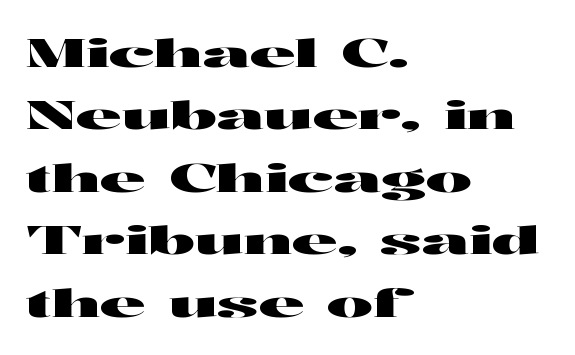
The designer went with a sans here, leaving each stem footless. Vertical strokes here are truly vertical. Leading matches the norm, producing a regular column. Honestly, there is no underline to notice here at all. Character widths vary here, with narrow letters taking less room than wide ones.
